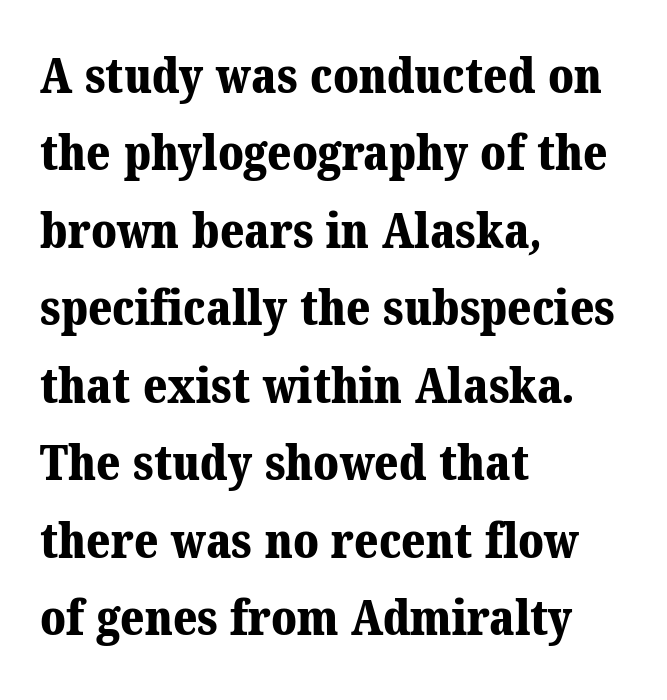
Q: Is the text bold? A: Yes.
Q: Is the typeface a serif or a sans-serif typeface? A: Serif.
Q: Is the text underlined? A: No.
Q: How is the paragraph aligned? A: Left-aligned.
Q: Is the spacing between letters normal or unusually wide? A: Normal.
Q: Is the spacing between lines tight, normal or loose? A: Normal.
Q: Width (condensed, normal, or wide)? A: Normal.
Q: Stroke contrast? A: Medium.
Q: x-height? A: Medium.
Q: Monospaced? A: No.
